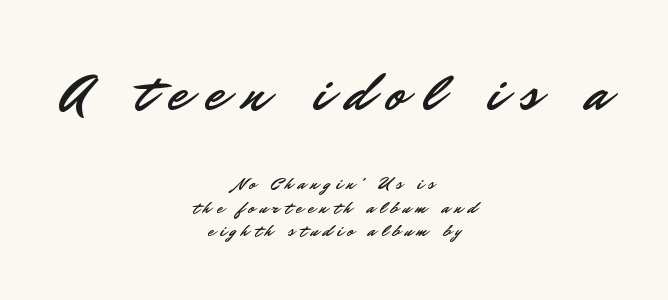
{"serif": "no", "width": "normal", "stroke_contrast": "low", "x_height": "small", "monospaced": "no", "underline": "no", "align": "center", "line_spacing": "normal", "line_spacing_ratio": 1.31, "letter_spacing": "wide", "letter_spacing_em": 0.3, "larger_block": "first", "size_ratio": 3.06, "glyph_px": 55}
